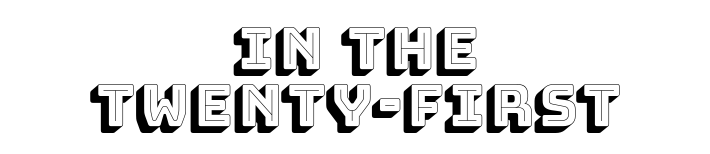
The image shows 58 px text type, upright; set centered, tight line spacing (0.98x), normal letter spacing, not underlined; a large x-height.
